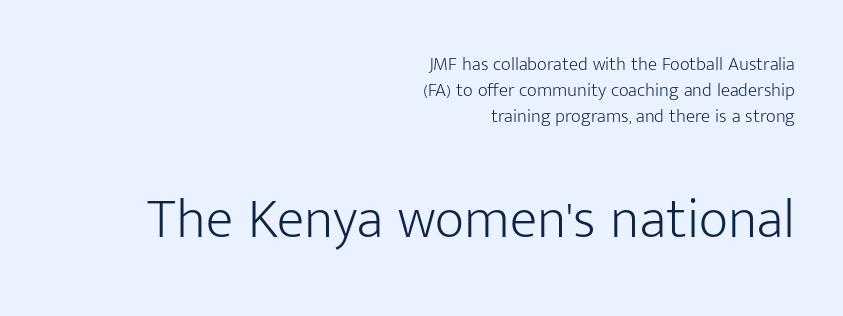
Quick note: underline off. If you measured baseline to baseline, you'd find a middling distance. Nope, no serifs anywhere on these letters. Varying glyph widths throughout — classic text-font behaviour. Upright lettering throughout.
